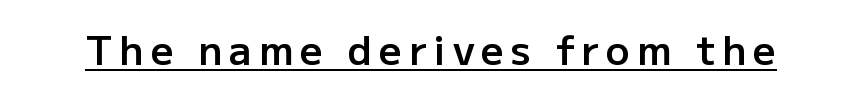
{"serif": "no", "italic": "no", "bold": "semi", "weight": "semibold", "width": "normal", "stroke_contrast": "low", "x_height": "medium", "monospaced": "no", "underline": "yes", "glyph_px": 40}
